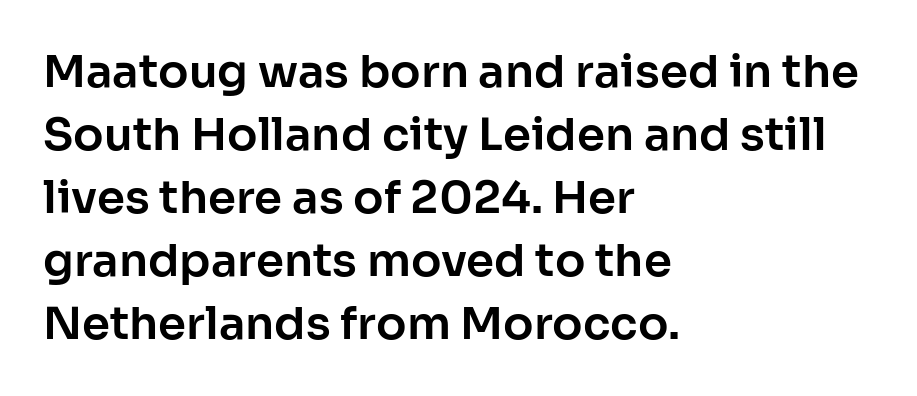
The area under the type is left untouched. This sample has the flowing, uneven cadence of proportional lettering. Observe the absence of serifs on each vertical stroke in this sample. The lettering stays uniformly vertical, giving the passage a roman look. The block of text has a typical density, with ordinary space between rows.
